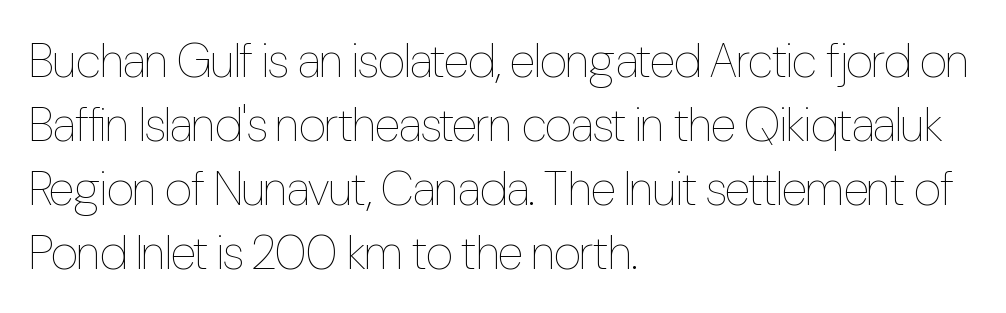
{"italic": "no", "bold": "no", "weight": "thin", "width": "condensed", "stroke_contrast": "low", "x_height": "medium", "monospaced": "no", "underline": "no", "align": "left", "line_spacing": "normal", "line_spacing_ratio": 1.33, "letter_spacing": "normal", "letter_spacing_em": 0.0, "glyph_px": 48}
